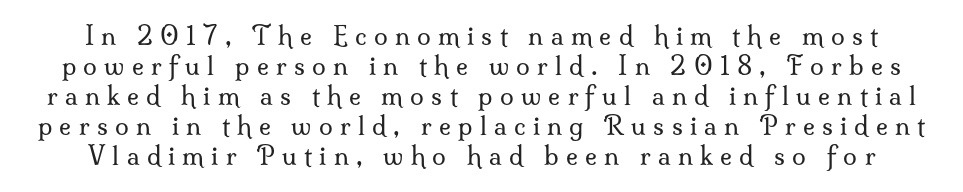
Q: Is the text bold? A: No.
Q: Is the text italic (slanted)? A: No, it is upright.
Q: Is the text underlined? A: No.
Q: Is the spacing between letters normal or unusually wide? A: Unusually wide.
